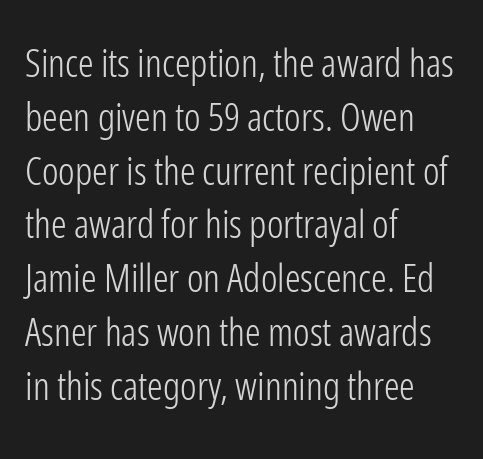
The image shows 39 px light, condensed sans-serif type, upright; set left-aligned, normal line spacing (1.38x), normal letter spacing, not underlined; low stroke contrast and a medium x-height.
